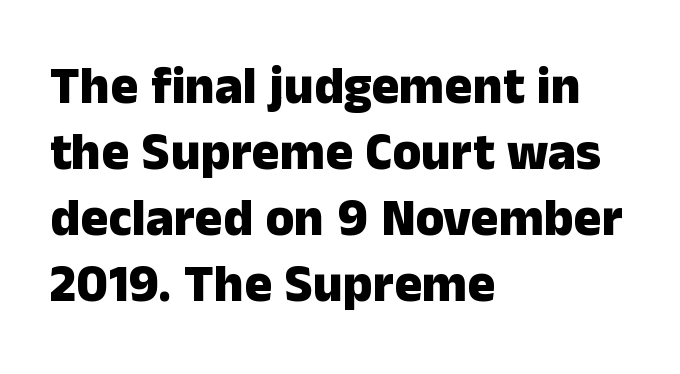
Q: Is the text bold? A: Yes.
Q: Is the text italic (slanted)? A: No, it is upright.
Q: Is the typeface a serif or a sans-serif typeface? A: Sans-serif.
Q: Is the text underlined? A: No.
Q: How is the paragraph aligned? A: Left-aligned.
Q: Is the spacing between letters normal or unusually wide? A: Normal.
Q: Is the spacing between lines tight, normal or loose? A: Normal.
Q: Width (condensed, normal, or wide)? A: Normal.
Q: Stroke contrast? A: Low.
Q: x-height? A: Medium.
Q: Monospaced? A: No.
